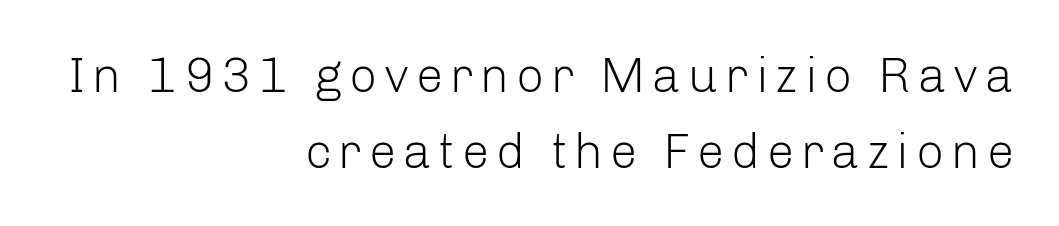
Q: Is the text bold? A: No.
Q: Is the text italic (slanted)? A: No, it is upright.
Q: Is the typeface a serif or a sans-serif typeface? A: Sans-serif.
Q: Is the text underlined? A: No.
Q: How is the paragraph aligned? A: Right-aligned.
Q: Is the spacing between lines tight, normal or loose? A: Normal.
Q: Width (condensed, normal, or wide)? A: Normal.
Q: Stroke contrast? A: Low.
Q: x-height? A: Medium.
Q: Monospaced? A: No.
